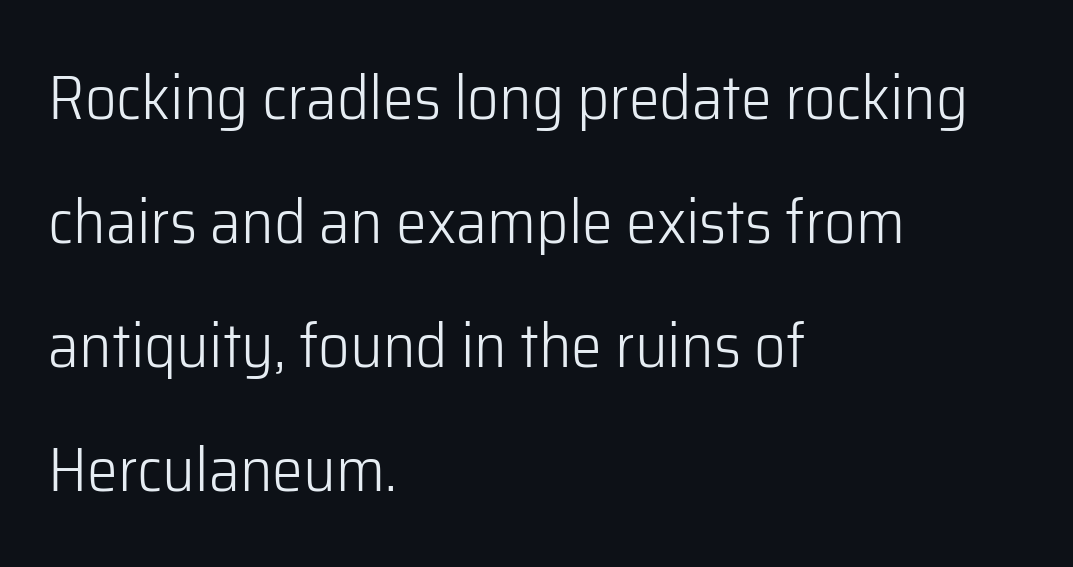
{"serif": "no", "italic": "no", "bold": "no", "weight": "light", "width": "normal", "stroke_contrast": "low", "x_height": "medium", "monospaced": "no", "underline": "no", "align": "left", "line_spacing": "loose", "line_spacing_ratio": 2.0, "letter_spacing": "normal", "letter_spacing_em": 0.0, "glyph_px": 62}
